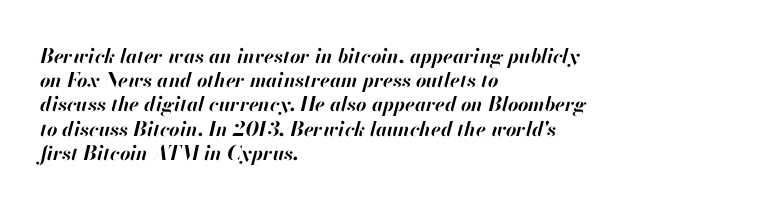
{"italic": "yes", "lean": "right", "slant_degrees": 13, "bold": "yes", "underline": "no", "align": "left", "line_spacing_ratio": 1.21, "letter_spacing": "normal", "letter_spacing_em": 0.0, "glyph_px": 20}
